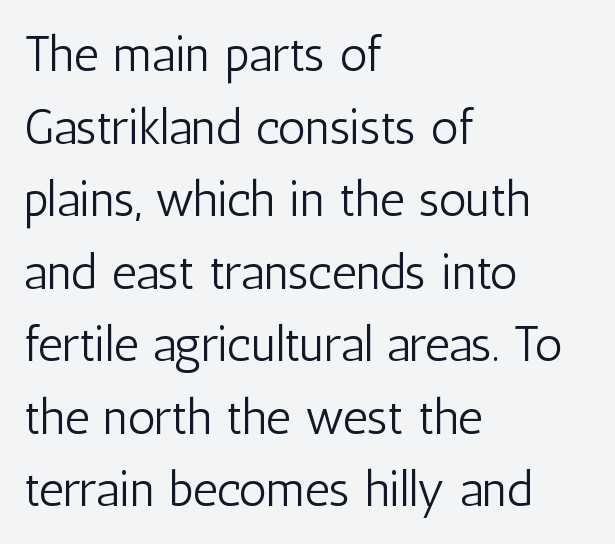
Q: Is the text bold? A: No.
Q: Is the text italic (slanted)? A: No, it is upright.
Q: Is the typeface a serif or a sans-serif typeface? A: Sans-serif.
Q: Is the text underlined? A: No.
Q: How is the paragraph aligned? A: Left-aligned.
Q: Is the spacing between letters normal or unusually wide? A: Normal.
Q: Is the spacing between lines tight, normal or loose? A: Normal.
Q: Width (condensed, normal, or wide)? A: Condensed.
Q: Stroke contrast? A: Low.
Q: x-height? A: Medium.
Q: Monospaced? A: No.
